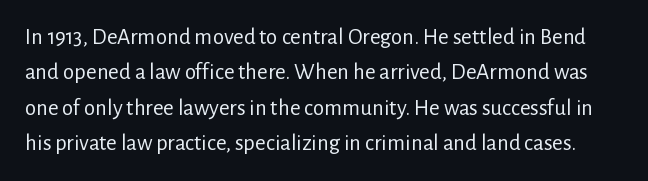
{"italic": "no", "bold": "no", "underline": "no", "line_spacing": "normal", "line_spacing_ratio": 1.54, "letter_spacing": "normal", "letter_spacing_em": 0.0, "glyph_px": 23}
